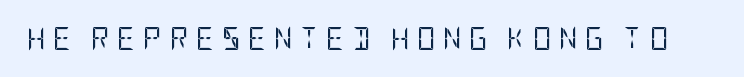
The letterforms sit at book weight or below. Letters rest on an invisible, unmarked baseline. You could only call the tracking loose — the letters float apart. Style check: upright.
